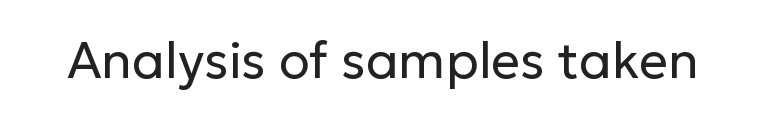
{"serif": "no", "italic": "no", "bold": "no", "weight": "regular", "width": "normal", "stroke_contrast": "low", "x_height": "medium", "monospaced": "no", "underline": "no", "letter_spacing": "normal", "letter_spacing_em": 0.0, "glyph_px": 51}
